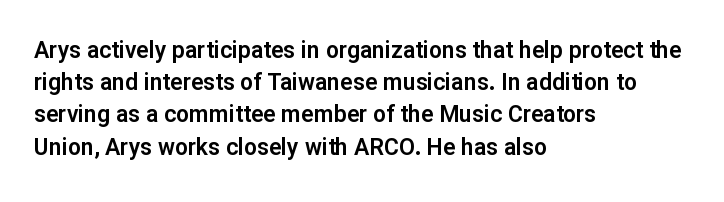
Q: Is the text italic (slanted)? A: No, it is upright.
Q: Is the text underlined? A: No.
Q: How is the paragraph aligned? A: Left-aligned.
Q: Is the spacing between letters normal or unusually wide? A: Normal.
Q: Is the spacing between lines tight, normal or loose? A: Normal.
